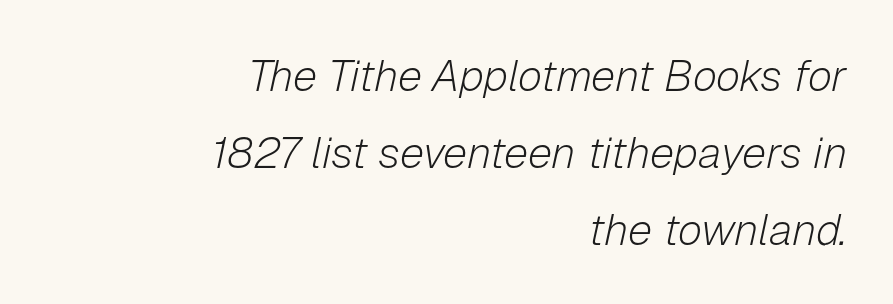
{"italic": "yes", "lean": "right", "slant_degrees": 12, "bold": "no", "weight": "light", "width": "normal", "stroke_contrast": "low", "x_height": "medium", "monospaced": "no", "underline": "no", "align": "right", "line_spacing_ratio": 1.75, "letter_spacing": "normal", "letter_spacing_em": 0.0, "glyph_px": 44}
